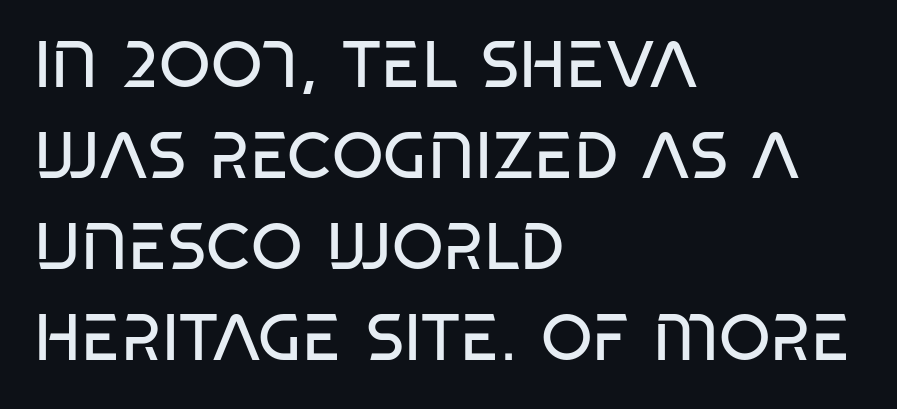
{"serif": "no", "italic": "no", "bold": "no", "weight": "regular", "width": "condensed", "stroke_contrast": "low", "x_height": "large", "monospaced": "no", "underline": "no", "align": "left", "line_spacing": "normal", "line_spacing_ratio": 1.38, "letter_spacing": "normal", "letter_spacing_em": 0.0, "glyph_px": 66}
